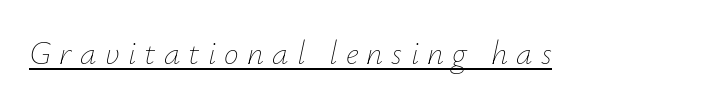
The image shows 33 px thin type, italic (leaning right); set unusually wide letter spacing (+0.25 em), underlined; low stroke contrast and a small x-height.
